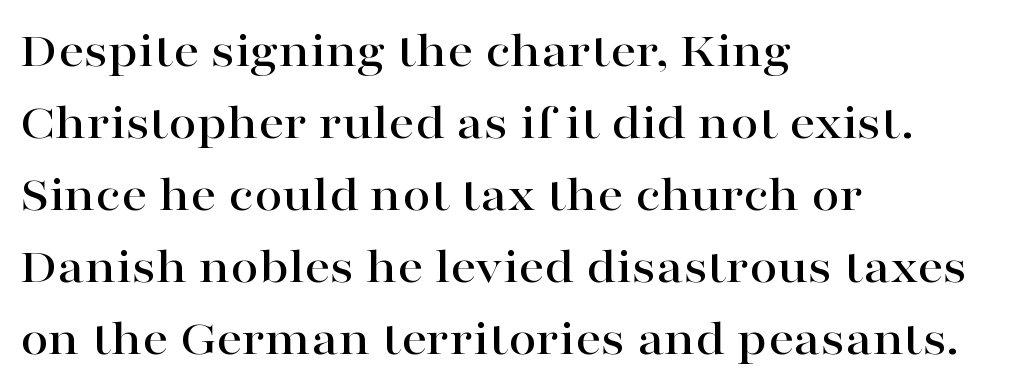
To sum up the face: it has serifs. Compared with a centered layout, this one pins lines to the left instead. Descenders hang freely into open space. You could call the tracking neutral — neither tight nor loose. Leading: standard. You could not count columns in this text — the font is proportionally spaced.
